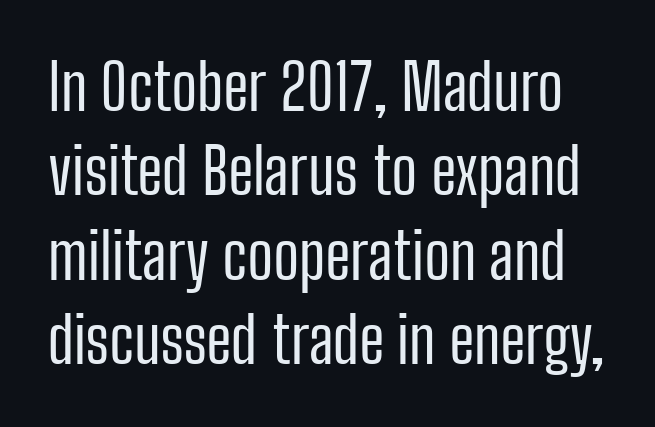
Q: Is the text bold? A: No.
Q: Is the text italic (slanted)? A: No, it is upright.
Q: Is the typeface a serif or a sans-serif typeface? A: Sans-serif.
Q: Is the text underlined? A: No.
Q: Is the spacing between letters normal or unusually wide? A: Normal.
Q: Is the spacing between lines tight, normal or loose? A: Normal.
Q: Width (condensed, normal, or wide)? A: Condensed.
Q: Stroke contrast? A: Low.
Q: x-height? A: Medium.
Q: Monospaced? A: No.
